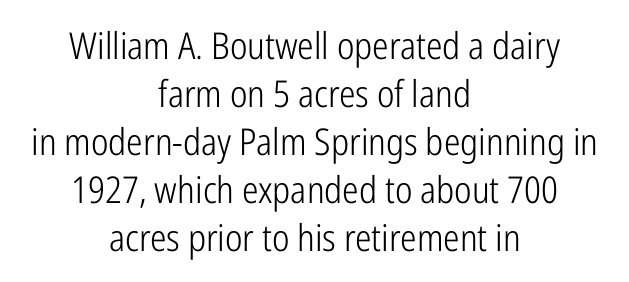
The image shows 37 px light, condensed sans-serif type, upright; set centered, normal line spacing (1.3x), normal letter spacing, not underlined; low stroke contrast and a medium x-height.
